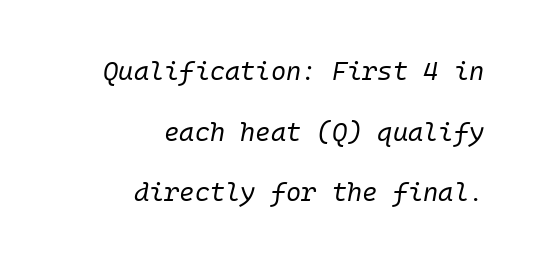
A typesetter would call this leading open, well beyond the default. Does extra space separate the letters? No, they use regular spacing. Underline: absent. A student would call this right alignment; a typographer would say flush right, rag left.
